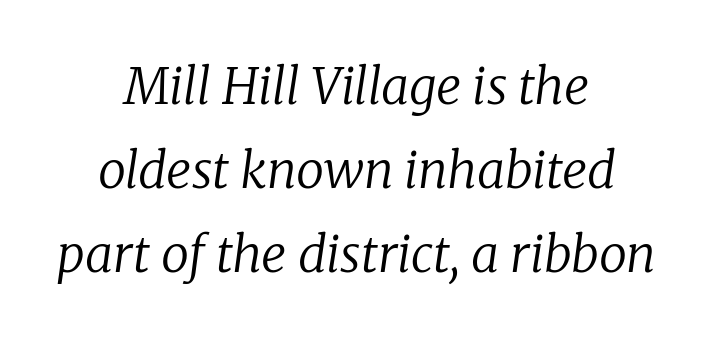
{"serif": "yes", "italic": "yes", "lean": "right", "slant_degrees": 8, "bold": "no", "weight": "regular", "width": "normal", "stroke_contrast": "low", "x_height": "medium", "monospaced": "no", "underline": "no", "align": "center", "line_spacing": "normal", "line_spacing_ratio": 1.68, "letter_spacing": "normal", "letter_spacing_em": 0.0, "glyph_px": 50}
